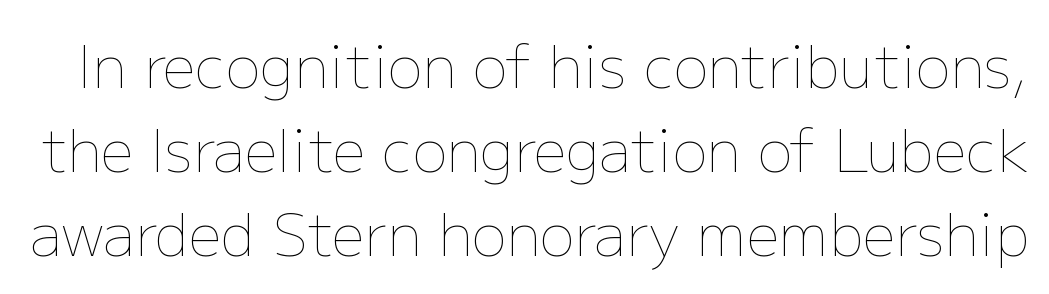
{"italic": "no", "bold": "no", "weight": "thin", "width": "normal", "stroke_contrast": "low", "x_height": "medium", "monospaced": "no", "underline": "no", "line_spacing": "normal", "line_spacing_ratio": 1.45, "letter_spacing": "normal", "letter_spacing_em": 0.0, "glyph_px": 58}
